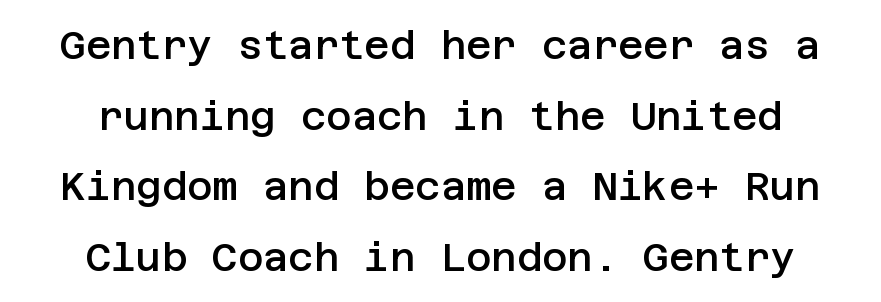
{"serif": "no", "italic": "no", "bold": "semi", "weight": "semibold", "width": "normal", "stroke_contrast": "low", "x_height": "large", "underline": "no", "align": "center", "line_spacing_ratio": 1.81, "letter_spacing": "normal", "letter_spacing_em": 0.0, "glyph_px": 39}
